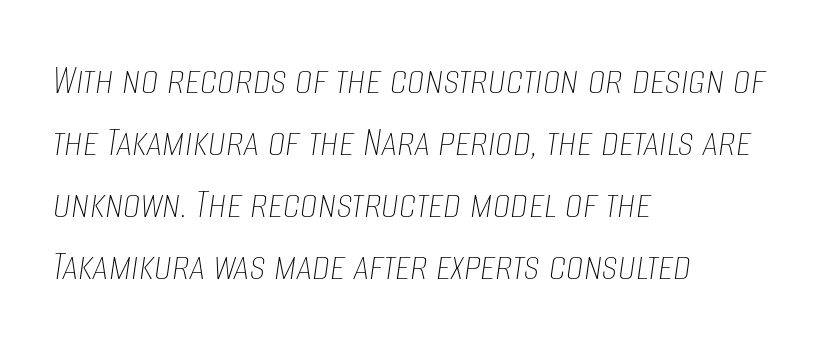
{"italic": "yes", "lean": "right", "slant_degrees": 8, "bold": "no", "weight": "thin", "width": "condensed", "stroke_contrast": "low", "x_height": "large", "monospaced": "no", "underline": "no", "align": "left", "line_spacing": "normal", "line_spacing_ratio": 1.41, "letter_spacing": "normal", "letter_spacing_em": 0.0, "glyph_px": 44}
